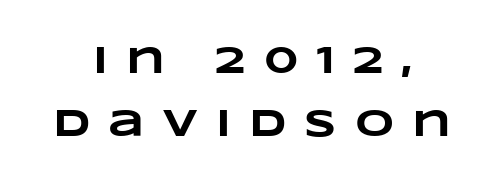
Q: Is the text bold? A: Yes.
Q: Is the text underlined? A: No.
Q: How is the paragraph aligned? A: Centered.
Q: Is the spacing between letters normal or unusually wide? A: Unusually wide.
Q: Is the spacing between lines tight, normal or loose? A: Normal.
Q: Width (condensed, normal, or wide)? A: Wide.
Q: Stroke contrast? A: Low.
Q: x-height? A: Large.
Q: Monospaced? A: No.
